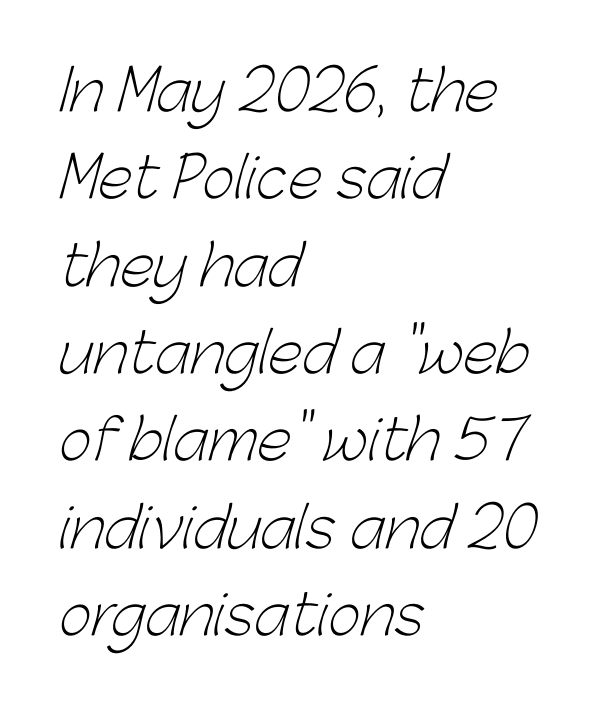
The image shows 56 px light sans-serif type; set left-aligned, normal line spacing (1.56x), normal letter spacing, not underlined; low stroke contrast and a medium x-height.
